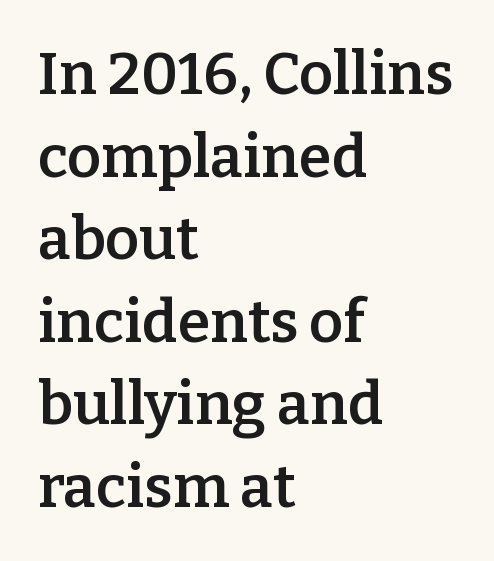
The image shows 59 px semibold serif type, upright; set left-aligned, normal line spacing (1.4x), normal letter spacing, not underlined; low stroke contrast and a medium x-height.
